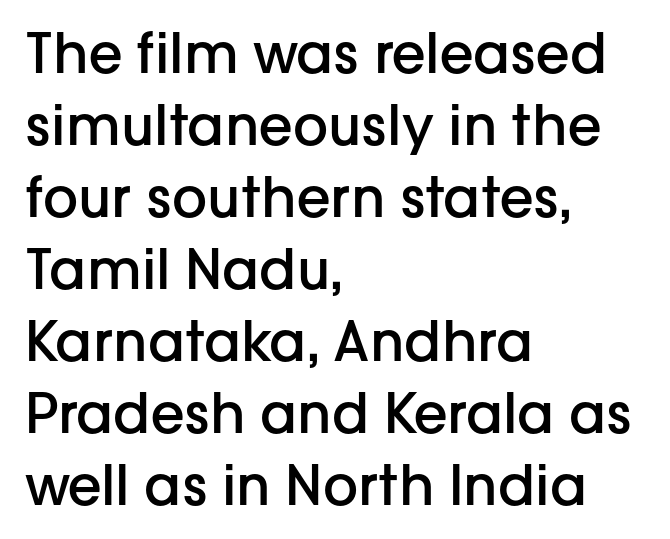
Baseline-to-baseline distance is the conventional proportion of letter height. Default kerning and tracking; the words read as compact shapes. Leftover space on each line is placed entirely after the last word. Its strokes are somewhat broadened, the hallmark of semibold type. Think of a printed novel: that variable character pitch is what you see here. Stroke terminals: plain, sans-serif.
